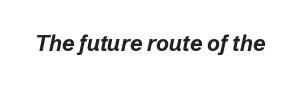
The image shows 22 px bold type, italic (leaning right); set normal letter spacing, not underlined.
